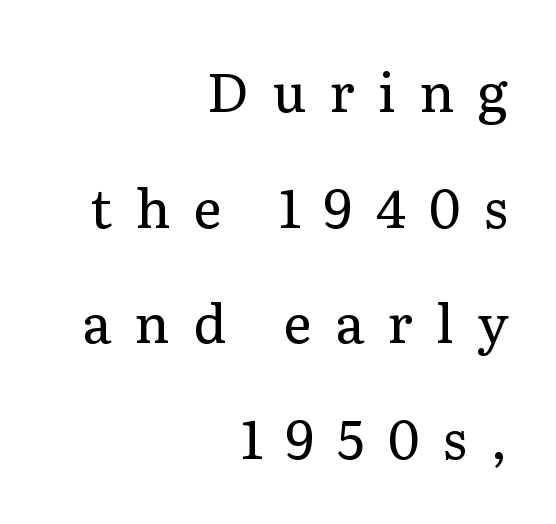
{"serif": "yes", "italic": "no", "bold": "no", "weight": "regular", "width": "normal", "stroke_contrast": "low", "x_height": "medium", "monospaced": "no", "underline": "no", "align": "right", "line_spacing": "loose", "line_spacing_ratio": 2.14, "letter_spacing": "wide", "letter_spacing_em": 0.43, "glyph_px": 54}
